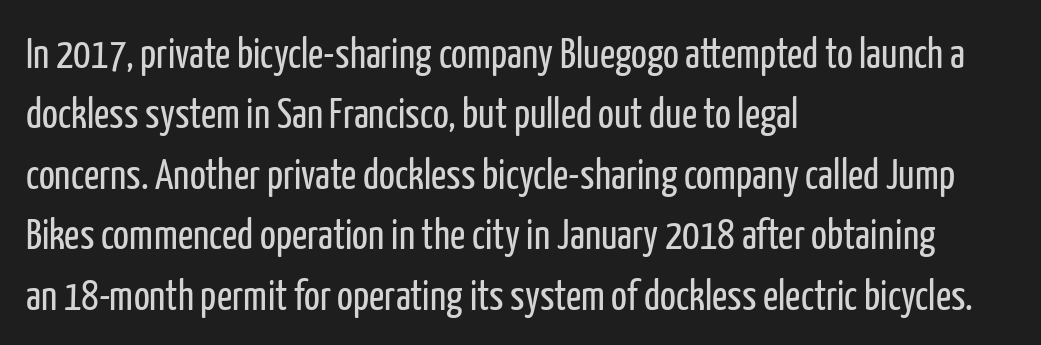
Tracking here is standard; glyphs follow each other at the usual distance. This is sans-serif lettering, the kind often seen on screens and signage. The string is rendered with underlining switched off. The text block is weighted toward the left margin, trailing off unevenly rightward. Quick note: not italic, upright.
